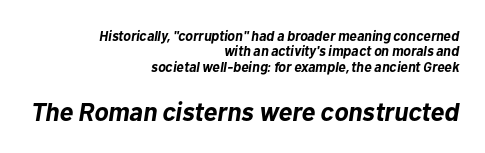
{"italic": "yes", "lean": "right", "slant_degrees": 10, "bold": "yes", "underline": "no", "align": "right", "line_spacing": "tight", "line_spacing_ratio": 1.1, "letter_spacing": "normal", "letter_spacing_em": 0.0, "larger_block": "second", "size_ratio": 1.86, "glyph_px": 26}
